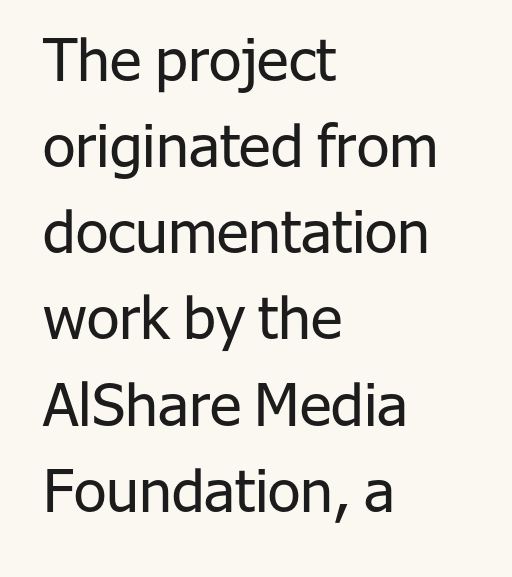
{"serif": "no", "italic": "no", "bold": "no", "weight": "regular", "width": "normal", "stroke_contrast": "low", "x_height": "medium", "monospaced": "no", "underline": "no", "align": "left", "line_spacing": "normal", "line_spacing_ratio": 1.46, "letter_spacing": "normal", "letter_spacing_em": 0.0, "glyph_px": 59}
